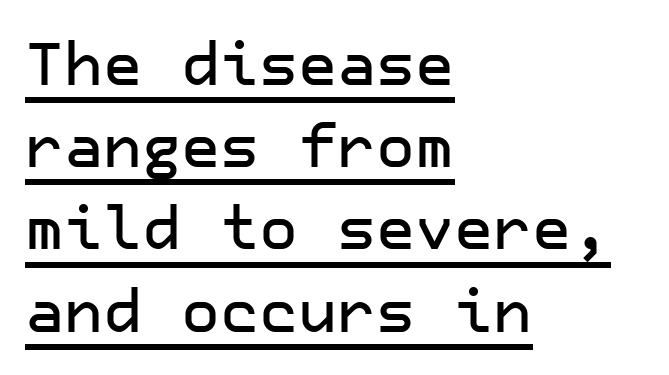
Q: Is the text italic (slanted)? A: No, it is upright.
Q: Is the typeface a serif or a sans-serif typeface? A: Sans-serif.
Q: Is the text underlined? A: Yes.
Q: How is the paragraph aligned? A: Left-aligned.
Q: Is the spacing between letters normal or unusually wide? A: Normal.
Q: Is the spacing between lines tight, normal or loose? A: Normal.
Q: Width (condensed, normal, or wide)? A: Normal.
Q: Stroke contrast? A: Low.
Q: x-height? A: Medium.
